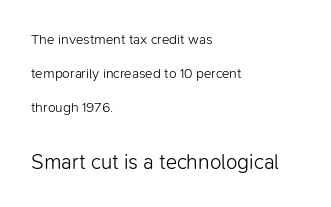
The image shows 21 px text type, upright; set left-aligned, loose line spacing (2.42x), normal letter spacing, not underlined; the second (bottom) block is 1.5x larger.
